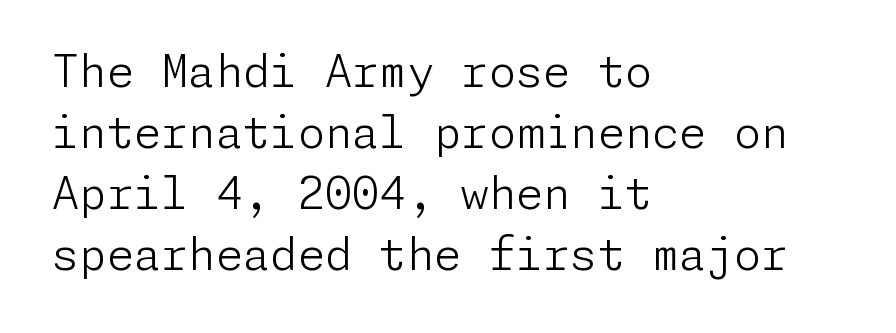
{"serif": "no", "italic": "no", "bold": "no", "weight": "light", "width": "normal", "stroke_contrast": "low", "x_height": "medium", "underline": "no", "align": "left", "line_spacing": "normal", "line_spacing_ratio": 1.39, "letter_spacing": "normal", "letter_spacing_em": 0.0, "glyph_px": 44}
